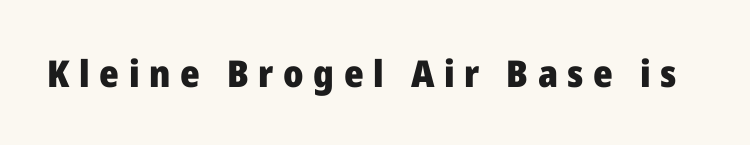
Looks like regular typesetting: each glyph gets only the width it needs. Quick note: underline off. The sample has been set heavy, in full bold. In terms of letterform style, serifs are entirely absent. The tracking reads as deliberately expanded to a designer's eye.
